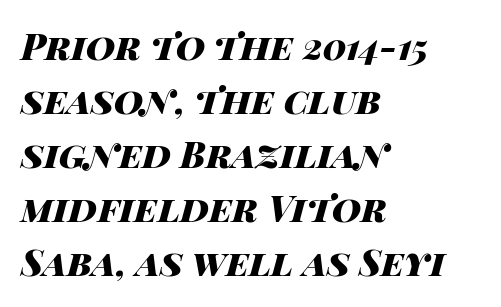
The image shows 36 px heavy, wide type, italic (leaning right); set left-aligned, normal line spacing (1.5x), normal letter spacing, not underlined; high stroke contrast and a large x-height.
